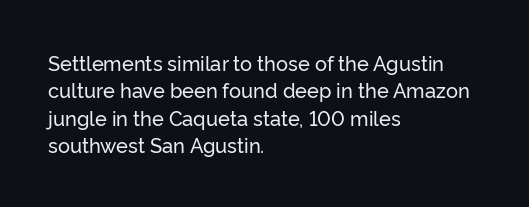
{"italic": "no", "underline": "no", "align": "left", "line_spacing": "normal", "line_spacing_ratio": 1.37, "letter_spacing": "normal", "letter_spacing_em": 0.0, "glyph_px": 20}
